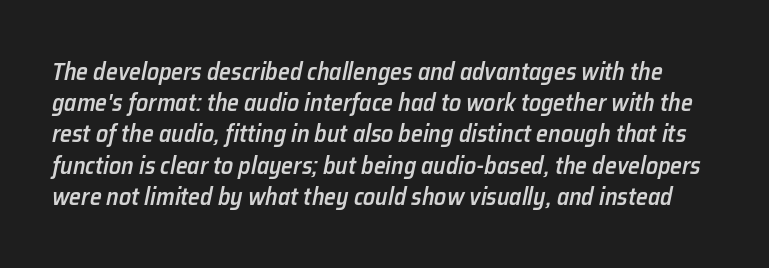
The image shows 24 px text type, italic (leaning right); set normal line spacing (1.3x), normal letter spacing, not underlined.
